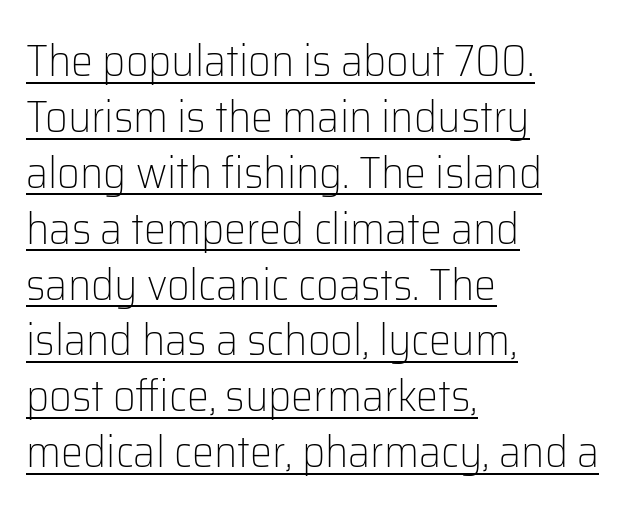
You can see a thin bar hugging the bottom of the glyphs. Notice how the passage keeps a crisp vertical edge on the left only. The passage shown is typeset with a sans-serif family. Heft: none added — not bold. These lines are rendered in a variable-pitch font. Designer's note — italics off, roman on.
